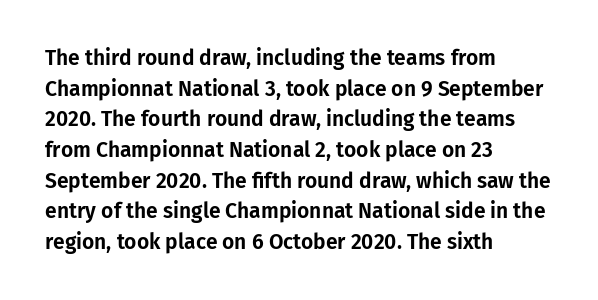
Q: Is the text italic (slanted)? A: No, it is upright.
Q: Is the text underlined? A: No.
Q: How is the paragraph aligned? A: Left-aligned.
Q: Is the spacing between letters normal or unusually wide? A: Normal.
Q: Is the spacing between lines tight, normal or loose? A: Normal.
